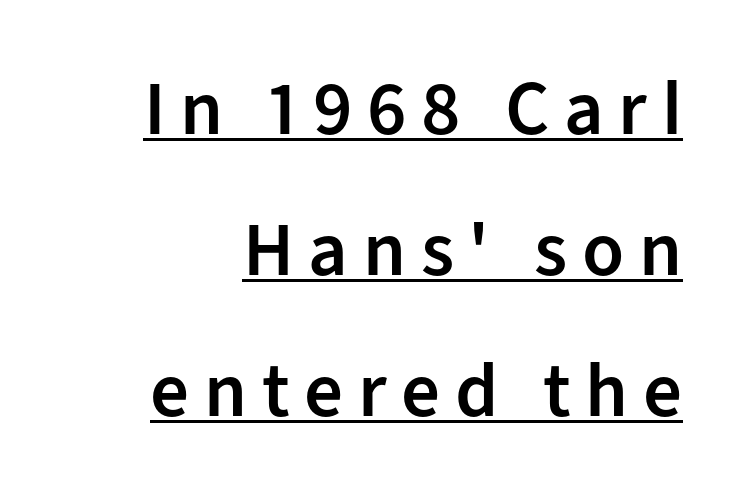
Proportional: the letters do not fall into vertical columns. Every character sits straight up, as roman type does. Unlike a traditional serif, this face leaves its strokes unadorned. In designer terms, the underline attribute is active on this setting.
